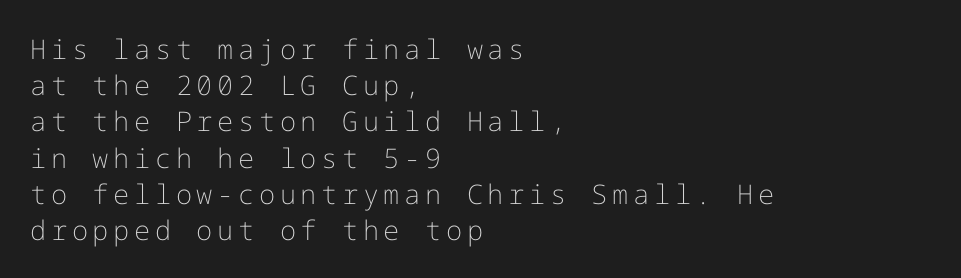
The image shows 27 px text type, upright; set left-aligned, normal line spacing (1.34x), not underlined.
